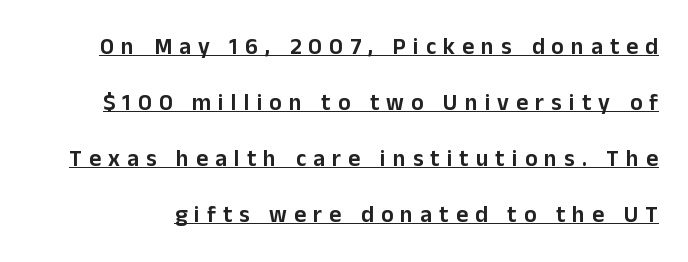
The lettering is marked with a stroke running underneath it. The letters stand straight up with perfectly vertical stems. Widely set lines give the paragraph a tall, airy silhouette. Substantial extra tracking has been applied to these lines.
